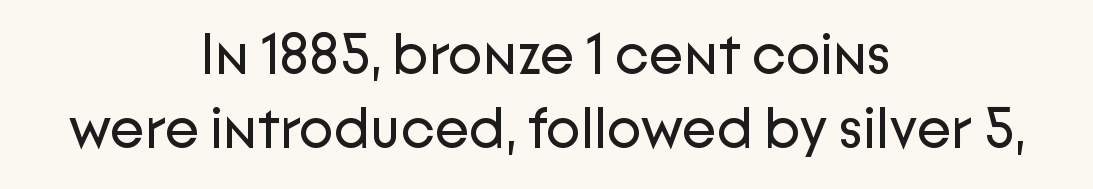
The image shows 57 px regular-weight sans-serif type, upright; set centered, normal line spacing (1.3x), normal letter spacing, not underlined; low stroke contrast and a medium x-height.
